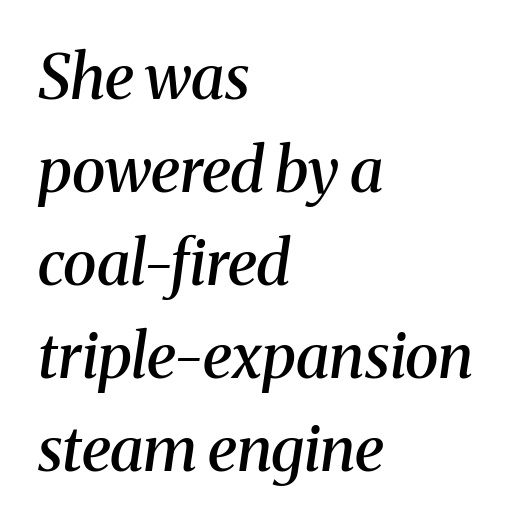
The glyphs have the mass of a demibold cut, below bold. Old-style or modern, the face here clearly has serifs. Style check: oblique. The rendering uses natural spacing where letterforms have individual widths. Descender tails drop into unmarked territory.
